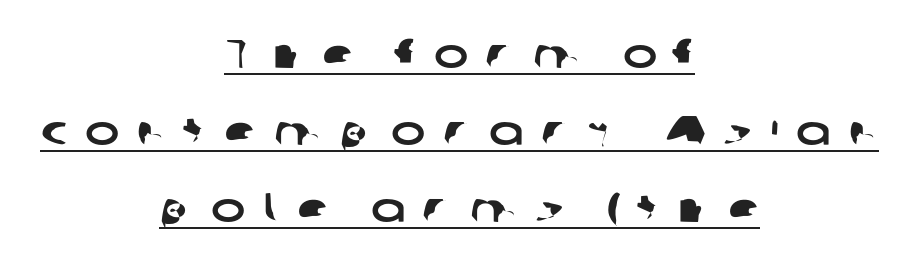
The font family rendered here belongs to the sans-serif group. Is this a fixed-width face? No — the glyphs have proportional, varying widths. Tracking here is generous; glyphs stand well apart from one another. Casual observation: everything's sitting right in the middle. Decoration check: the copy is underlined.
